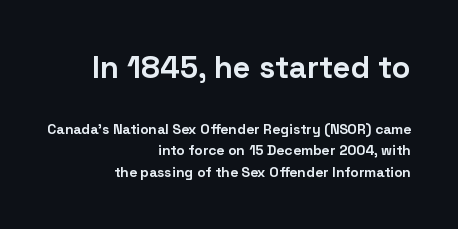
The first block has been scaled up relative to the second. Nothing sits at the stroke ends, so this counts as sans-serif. Here the designer chose a conventional face with non-uniform glyph widths. Inter-character spacing is left at the font's built-in metrics. Compared with typical paragraphs, the rows here are spaced about the same.
